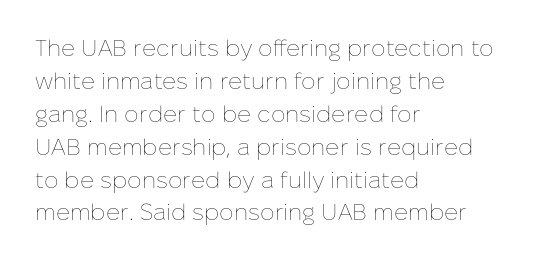
{"italic": "no", "bold": "no", "underline": "no", "align": "left", "line_spacing": "normal", "line_spacing_ratio": 1.43, "letter_spacing": "normal", "letter_spacing_em": 0.0, "glyph_px": 23}
